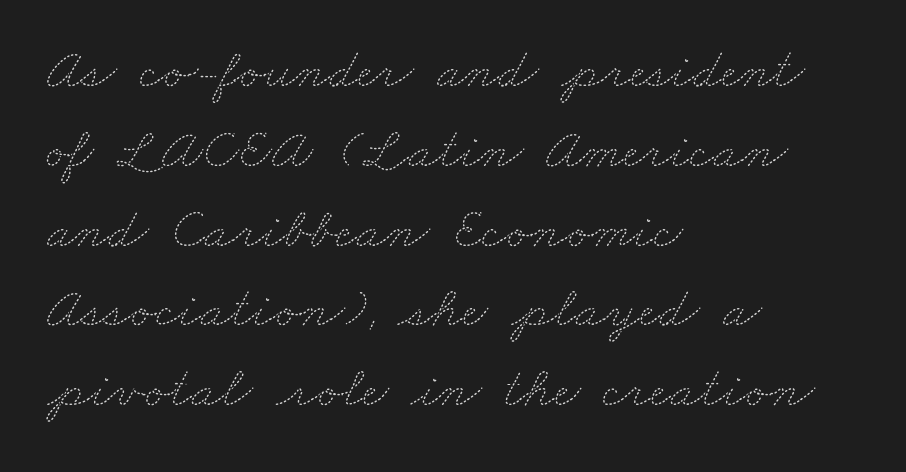
Note the varied advance widths — an 'i' is clearly narrower than an 'm'. Normally led — the rows are evenly, conventionally spaced. The weight would be labelled regular, book, light, or lighter still. The setting favours the left margin, as ordinary paragraphs usually do. The specimen omits any rule beneath the text block's lines.
